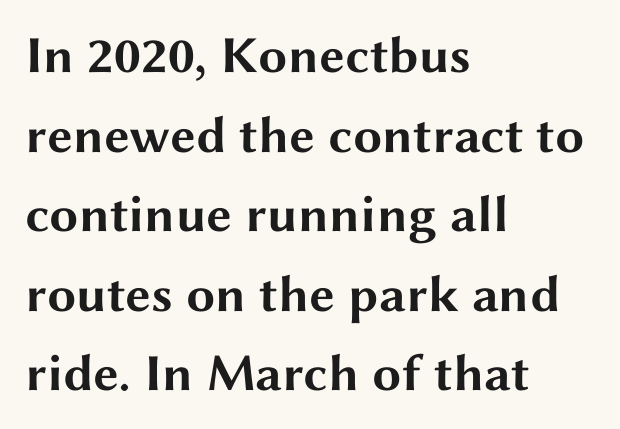
Q: Is the text bold? A: Yes.
Q: Is the text italic (slanted)? A: No, it is upright.
Q: Is the typeface a serif or a sans-serif typeface? A: Sans-serif.
Q: Is the text underlined? A: No.
Q: How is the paragraph aligned? A: Left-aligned.
Q: Is the spacing between letters normal or unusually wide? A: Normal.
Q: Is the spacing between lines tight, normal or loose? A: Normal.
Q: Width (condensed, normal, or wide)? A: Wide.
Q: Stroke contrast? A: Medium.
Q: x-height? A: Medium.
Q: Monospaced? A: No.
